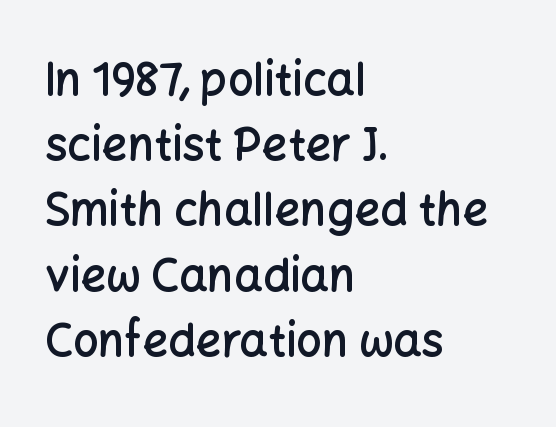
The image shows 45 px semibold sans-serif type, upright; set left-aligned, normal line spacing (1.45x), normal letter spacing, not underlined; low stroke contrast and a medium x-height.
